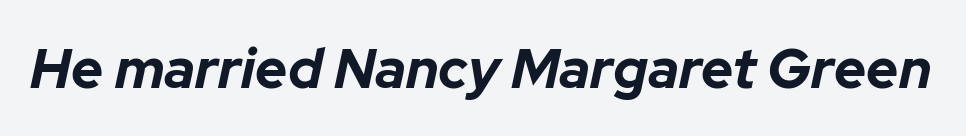
{"italic": "yes", "lean": "right", "slant_degrees": 12, "bold": "yes", "weight": "bold", "width": "normal", "stroke_contrast": "low", "x_height": "medium", "monospaced": "no", "underline": "no", "letter_spacing": "normal", "letter_spacing_em": 0.0, "glyph_px": 56}
